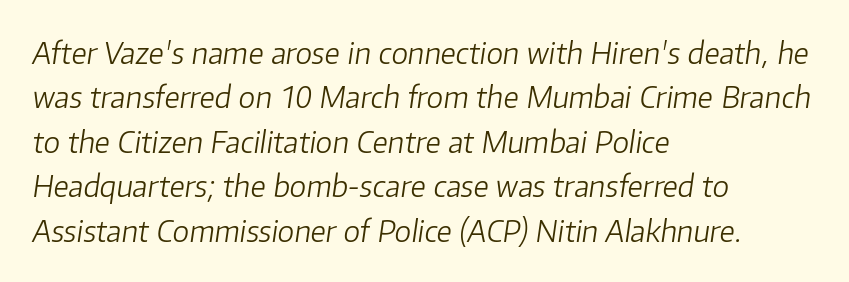
The image shows 30 px light type, italic (leaning right); set left-aligned, normal line spacing (1.48x), normal letter spacing, not underlined; low stroke contrast and a medium x-height.
